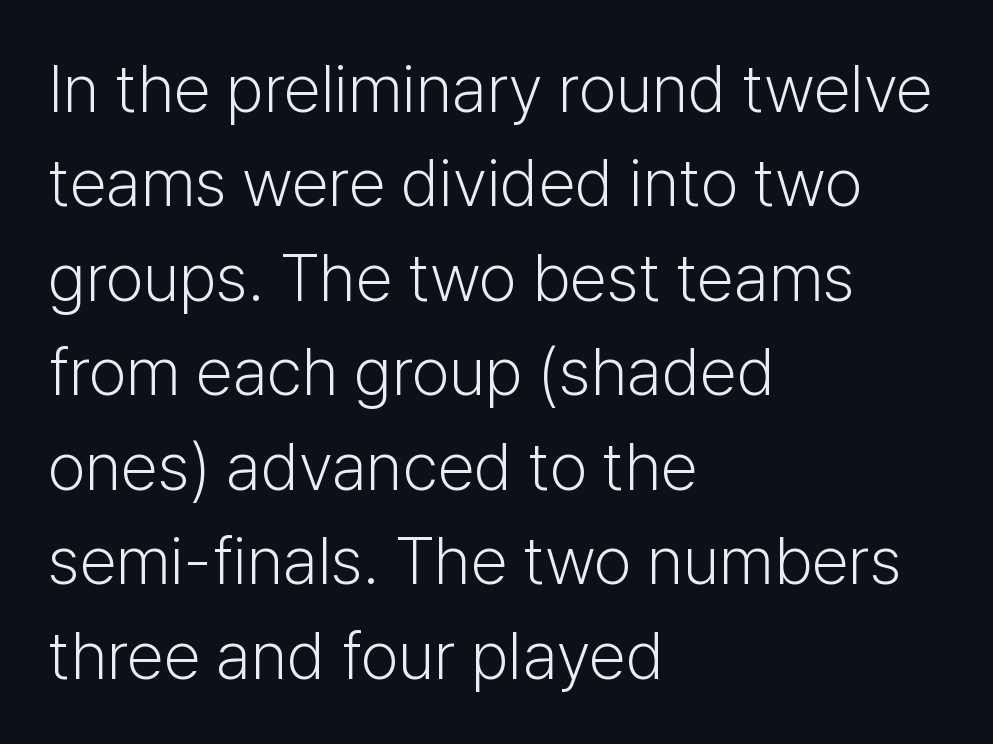
The image shows 67 px light sans-serif type, upright; set left-aligned, normal line spacing (1.41x), normal letter spacing, not underlined; low stroke contrast and a medium x-height.
